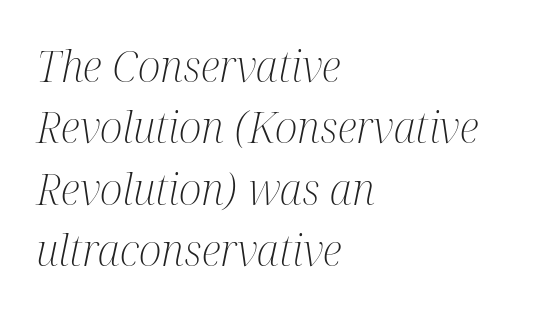
The image shows 43 px light, condensed serif type, italic (leaning right); set left-aligned, normal line spacing (1.43x), normal letter spacing, not underlined; medium stroke contrast and a medium x-height.
